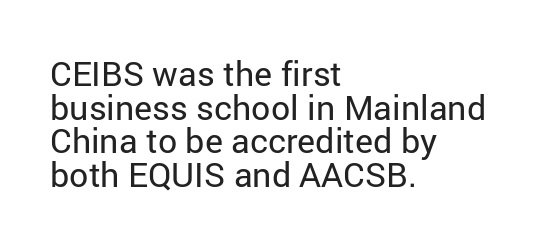
Q: Is the text bold? A: No.
Q: Is the text italic (slanted)? A: No, it is upright.
Q: Is the typeface a serif or a sans-serif typeface? A: Sans-serif.
Q: Is the text underlined? A: No.
Q: How is the paragraph aligned? A: Left-aligned.
Q: Is the spacing between letters normal or unusually wide? A: Normal.
Q: Is the spacing between lines tight, normal or loose? A: Tight.
Q: Width (condensed, normal, or wide)? A: Normal.
Q: Stroke contrast? A: Low.
Q: x-height? A: Medium.
Q: Monospaced? A: No.
